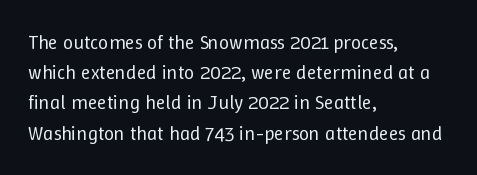
What stands out about the letter spacing? Nothing — it is the standard amount. The axis of the letterforms is exactly vertical. Check the space under the baseline: it is left empty. Evenly set lines give the paragraph a standard silhouette.
